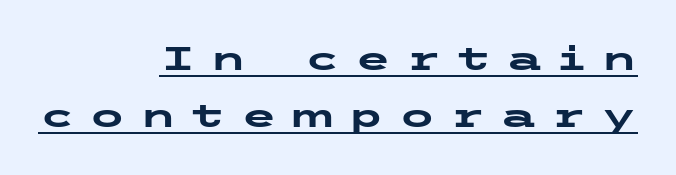
{"serif": "no", "italic": "no", "bold": "yes", "weight": "heavy", "width": "wide", "stroke_contrast": "low", "x_height": "medium", "underline": "yes", "align": "right", "line_spacing_ratio": 1.73, "letter_spacing": "wide", "letter_spacing_em": 0.43, "glyph_px": 33}
